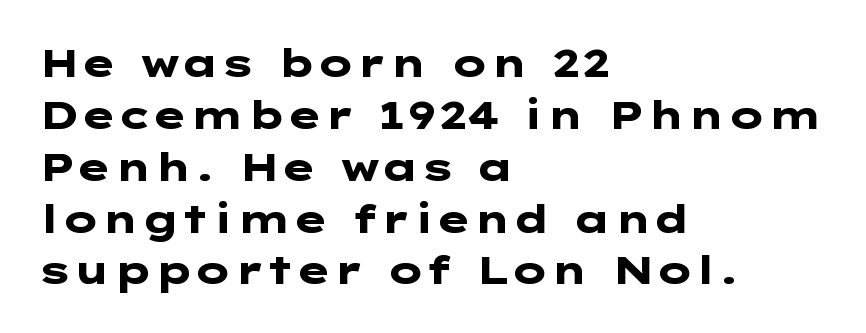
The image shows 39 px heavy, wide sans-serif type, upright; set left-aligned, normal line spacing (1.33x), normal letter spacing, not underlined; low stroke contrast and a medium x-height.
